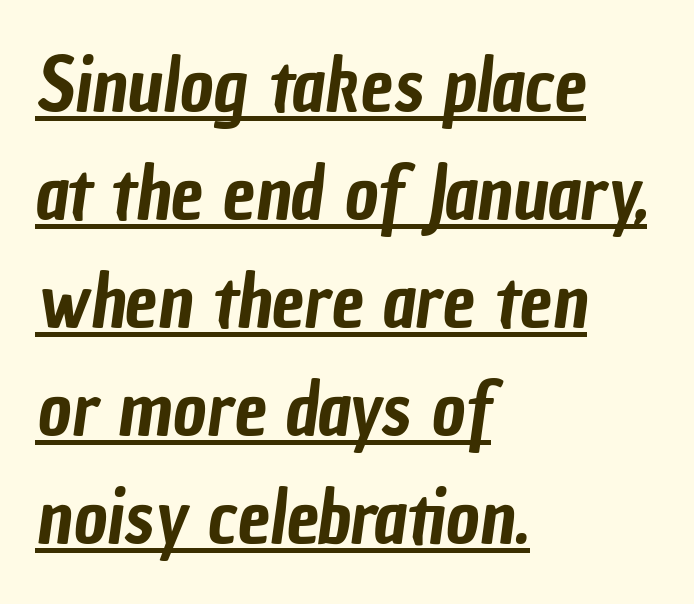
The image shows 73 px condensed sans-serif type; set left-aligned, normal line spacing (1.48x), normal letter spacing, underlined; low stroke contrast and a medium x-height.
